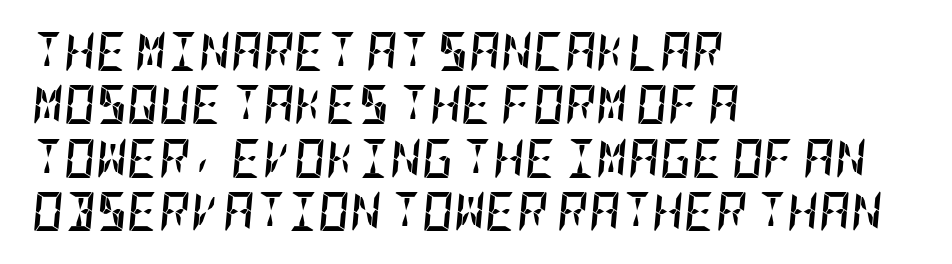
Its strokes are broad and dark, the hallmark of bold type. Tracking value appears to be zero — textbook default spacing. Beneath every word, the page is bare. Does the leading feel generous? No, just average.
